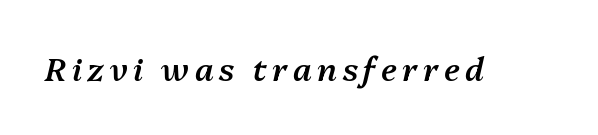
The image shows 32 px semibold type, italic (leaning right); set not underlined; medium stroke contrast and a medium x-height.
